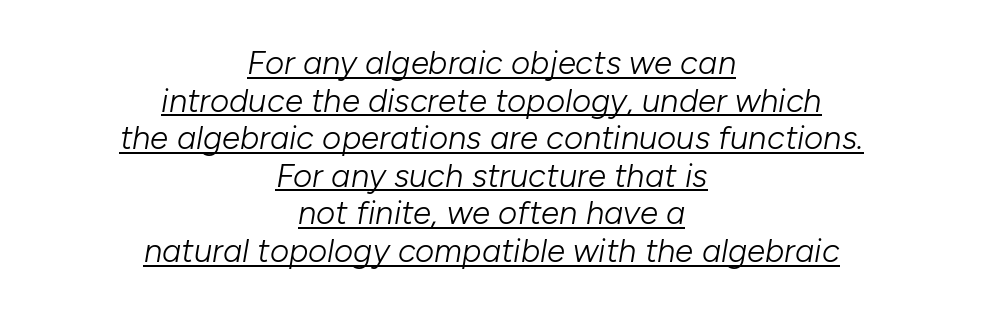
{"italic": "yes", "lean": "right", "slant_degrees": 10, "bold": "no", "weight": "light", "width": "normal", "stroke_contrast": "low", "x_height": "medium", "monospaced": "no", "underline": "yes", "align": "center", "line_spacing": "tight", "line_spacing_ratio": 1.14, "letter_spacing": "normal", "letter_spacing_em": 0.0, "glyph_px": 33}
